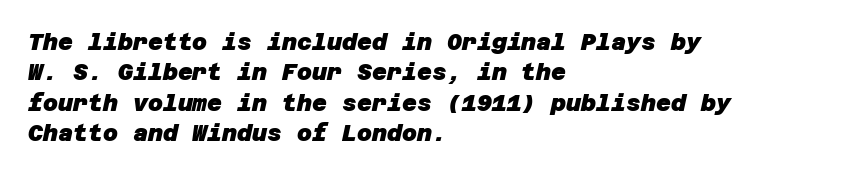
{"bold": "yes", "underline": "no", "align": "left", "line_spacing": "normal", "line_spacing_ratio": 1.32, "letter_spacing": "normal", "letter_spacing_em": 0.0, "glyph_px": 23}
